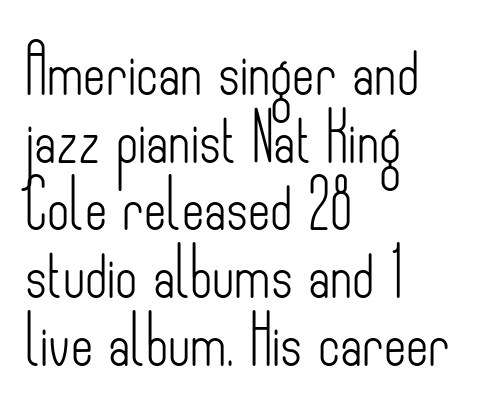
Q: Is the text bold? A: No.
Q: Is the text italic (slanted)? A: No, it is upright.
Q: Is the typeface a serif or a sans-serif typeface? A: Sans-serif.
Q: Is the text underlined? A: No.
Q: How is the paragraph aligned? A: Left-aligned.
Q: Is the spacing between letters normal or unusually wide? A: Normal.
Q: Is the spacing between lines tight, normal or loose? A: Normal.
Q: Width (condensed, normal, or wide)? A: Condensed.
Q: Stroke contrast? A: Low.
Q: x-height? A: Small.
Q: Monospaced? A: No.
